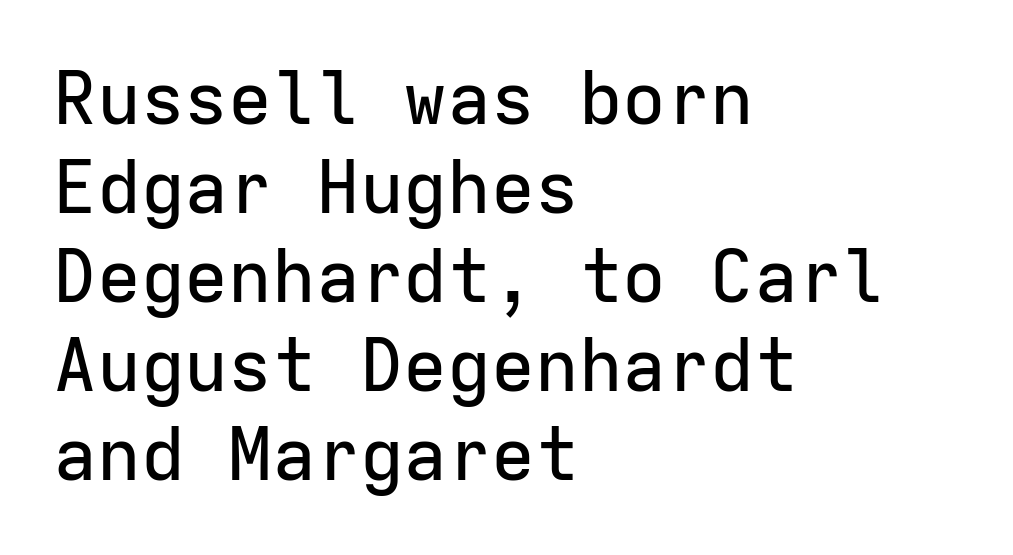
The image shows 73 px sans-serif type, upright, monospaced; set left-aligned, line spacing 1.22x, normal letter spacing, not underlined; low stroke contrast and a medium x-height.
